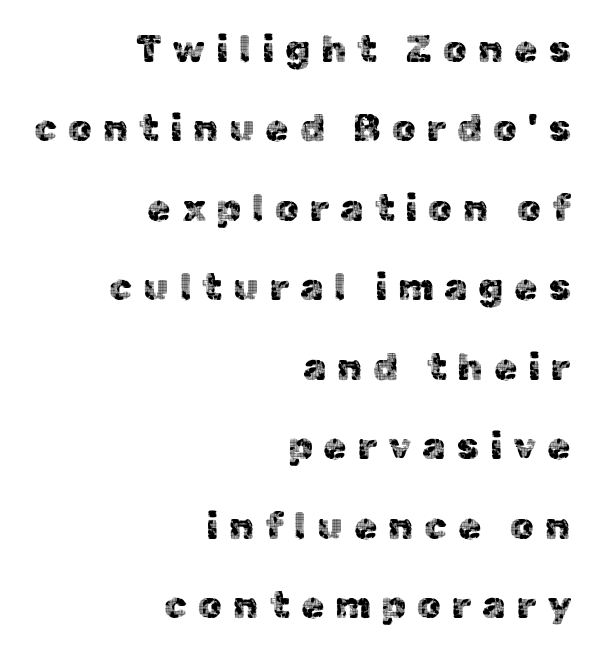
The image shows 38 px sans-serif type, upright; set right-aligned, loose line spacing (2.09x), unusually wide letter spacing (+0.28 em), not underlined; a medium x-height.
